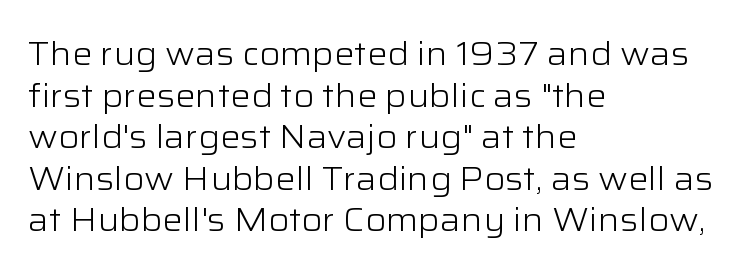
Q: Is the text bold? A: No.
Q: Is the text italic (slanted)? A: No, it is upright.
Q: Is the typeface a serif or a sans-serif typeface? A: Sans-serif.
Q: Is the text underlined? A: No.
Q: How is the paragraph aligned? A: Left-aligned.
Q: Is the spacing between letters normal or unusually wide? A: Normal.
Q: Is the spacing between lines tight, normal or loose? A: Normal.
Q: Width (condensed, normal, or wide)? A: Wide.
Q: Stroke contrast? A: Low.
Q: x-height? A: Medium.
Q: Monospaced? A: No.
